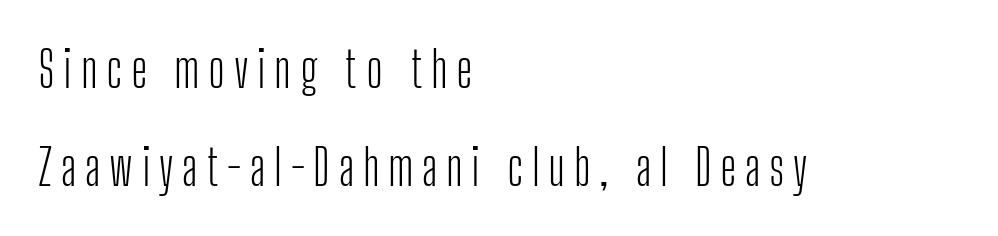
{"serif": "no", "italic": "no", "bold": "no", "weight": "light", "width": "condensed", "stroke_contrast": "low", "x_height": "medium", "monospaced": "no", "underline": "no", "align": "left", "line_spacing": "loose", "line_spacing_ratio": 1.97, "glyph_px": 50}
